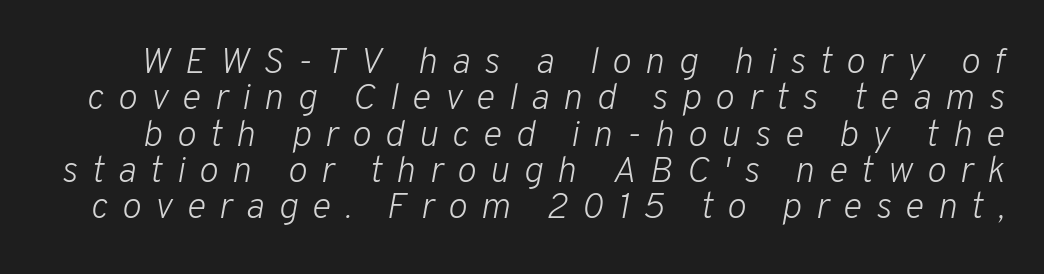
The image shows 37 px light type, italic (leaning right); set tight line spacing (0.98x), unusually wide letter spacing (+0.37 em), not underlined; low stroke contrast and a medium x-height.
